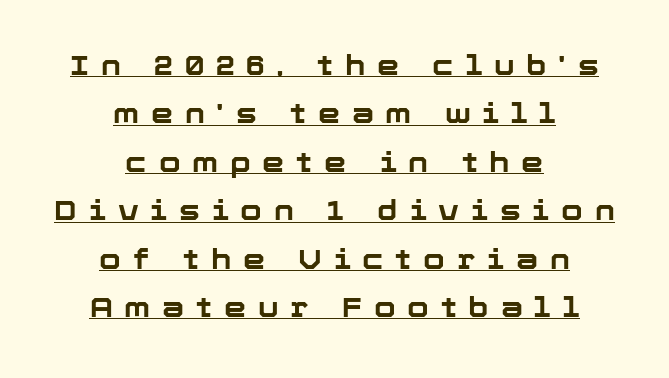
The image shows 28 px bold sans-serif type, upright; set centered, line spacing 1.73x, unusually wide letter spacing (+0.42 em), underlined; low stroke contrast and a medium x-height.
